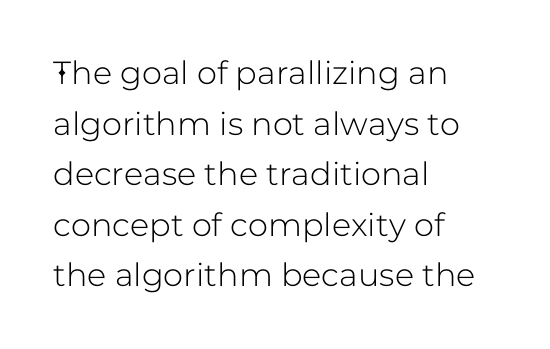
Q: Is the text italic (slanted)? A: No, it is upright.
Q: Is the typeface a serif or a sans-serif typeface? A: Sans-serif.
Q: Is the text underlined? A: No.
Q: How is the paragraph aligned? A: Left-aligned.
Q: Is the spacing between letters normal or unusually wide? A: Normal.
Q: Is the spacing between lines tight, normal or loose? A: Normal.
Q: Width (condensed, normal, or wide)? A: Normal.
Q: Stroke contrast? A: Low.
Q: x-height? A: Medium.
Q: Monospaced? A: No.
